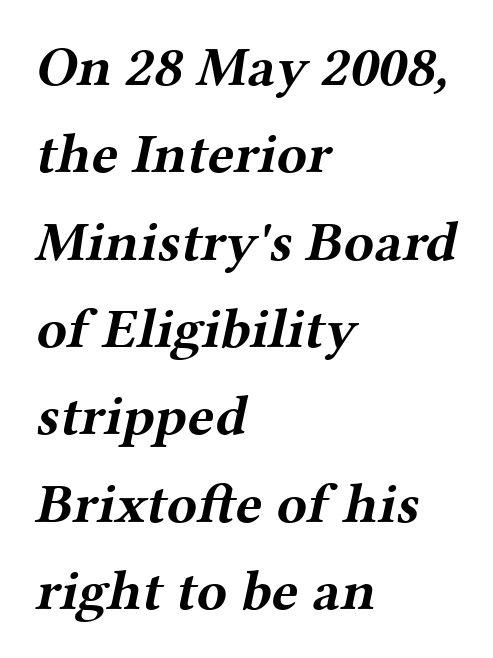
{"serif": "yes", "bold": "yes", "weight": "bold", "width": "wide", "stroke_contrast": "medium", "x_height": "medium", "monospaced": "no", "underline": "no", "align": "left", "line_spacing": "normal", "line_spacing_ratio": 1.56, "letter_spacing": "normal", "letter_spacing_em": 0.0, "glyph_px": 56}
